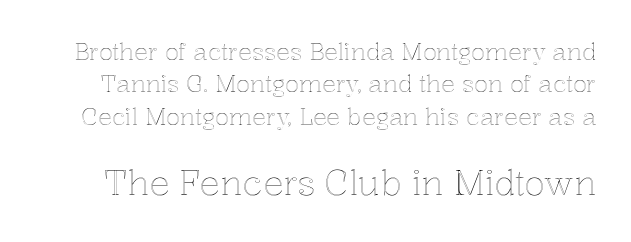
Q: Is the text italic (slanted)? A: No, it is upright.
Q: Is the text underlined? A: No.
Q: Is the spacing between letters normal or unusually wide? A: Normal.
Q: Is the spacing between lines tight, normal or loose? A: Normal.
Q: Which block of text is set in a larger size, the first (top) or the second (bottom)? A: The second (bottom) one.
Q: Width (condensed, normal, or wide)? A: Normal.
Q: x-height? A: Medium.
Q: Monospaced? A: No.
